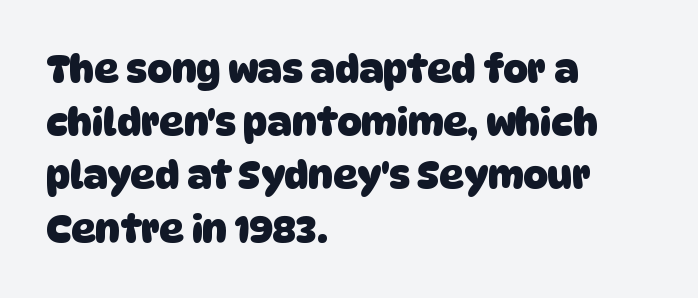
{"serif": "no", "bold": "yes", "weight": "heavy", "width": "normal", "stroke_contrast": "low", "x_height": "large", "monospaced": "no", "underline": "no", "align": "left", "line_spacing": "normal", "line_spacing_ratio": 1.4, "letter_spacing": "normal", "letter_spacing_em": 0.0, "glyph_px": 38}
